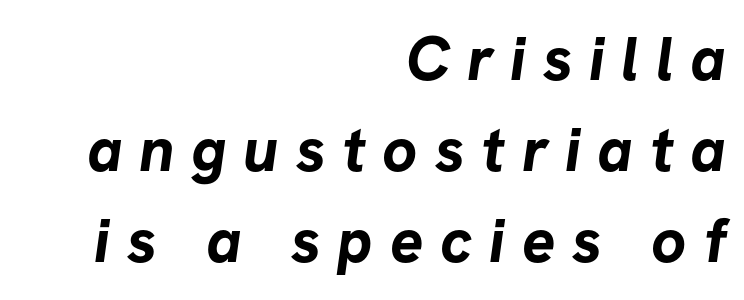
{"serif": "no", "bold": "yes", "weight": "bold", "width": "normal", "stroke_contrast": "low", "x_height": "medium", "monospaced": "no", "underline": "no", "align": "right", "line_spacing": "normal", "line_spacing_ratio": 1.47, "letter_spacing": "wide", "letter_spacing_em": 0.27, "glyph_px": 62}
